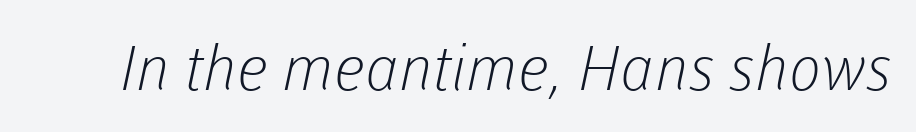
Q: Is the text bold? A: No.
Q: Is the typeface a serif or a sans-serif typeface? A: Sans-serif.
Q: Is the text underlined? A: No.
Q: Is the spacing between letters normal or unusually wide? A: Normal.
Q: Width (condensed, normal, or wide)? A: Normal.
Q: Stroke contrast? A: Low.
Q: x-height? A: Medium.
Q: Monospaced? A: No.
